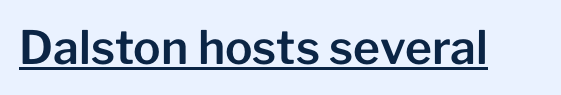
Q: Is the text italic (slanted)? A: No, it is upright.
Q: Is the typeface a serif or a sans-serif typeface? A: Sans-serif.
Q: Is the text underlined? A: Yes.
Q: Is the spacing between letters normal or unusually wide? A: Normal.
Q: Width (condensed, normal, or wide)? A: Normal.
Q: Stroke contrast? A: Low.
Q: x-height? A: Medium.
Q: Monospaced? A: No.
